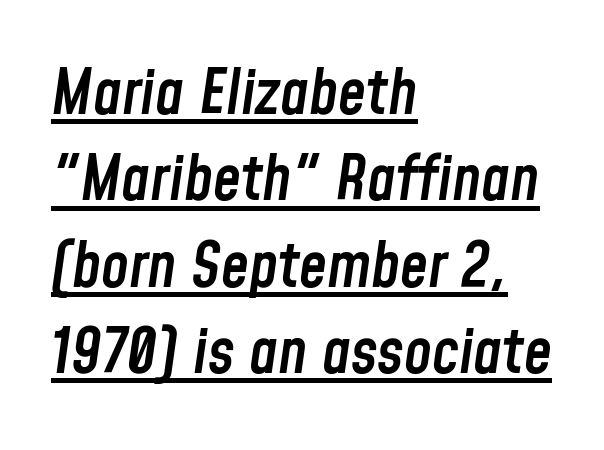
Q: Is the text bold? A: Semi-bold.
Q: Is the text italic (slanted)? A: Yes, it leans right by about 8 degrees.
Q: Is the text underlined? A: Yes.
Q: How is the paragraph aligned? A: Left-aligned.
Q: Is the spacing between letters normal or unusually wide? A: Normal.
Q: Is the spacing between lines tight, normal or loose? A: Normal.
Q: Width (condensed, normal, or wide)? A: Condensed.
Q: Stroke contrast? A: Low.
Q: x-height? A: Medium.
Q: Monospaced? A: No.
